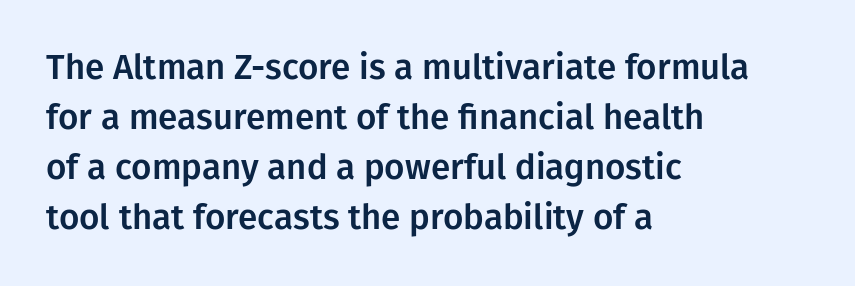
Q: Is the text italic (slanted)? A: No, it is upright.
Q: Is the typeface a serif or a sans-serif typeface? A: Sans-serif.
Q: Is the text underlined? A: No.
Q: How is the paragraph aligned? A: Left-aligned.
Q: Is the spacing between letters normal or unusually wide? A: Normal.
Q: Is the spacing between lines tight, normal or loose? A: Normal.
Q: Width (condensed, normal, or wide)? A: Normal.
Q: Stroke contrast? A: Low.
Q: x-height? A: Medium.
Q: Monospaced? A: No.
